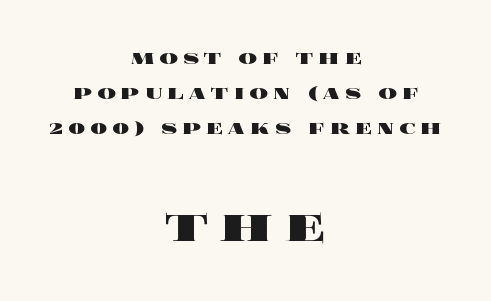
Look at the tracking — it's clearly loosened, letters drifting apart. The paragraph shown floats in the horizontal middle. The designer left line spacing at the default. Ordinary non-slanted type is in use. These words are printed bold, with thick strokes throughout. The emphasis by scale lands on block number two, below.
